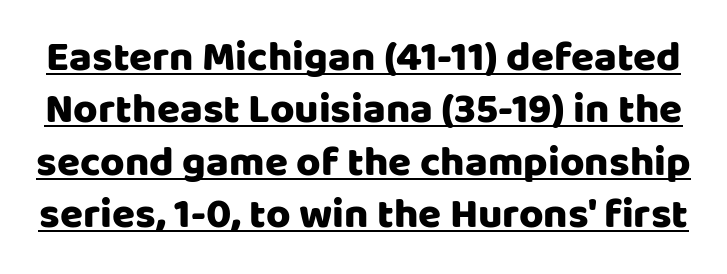
Nothing unusual about the tracking: characters are spaced as the font intends. Line spacing here is normal. The type sits square on the baseline with zero lean. These lines are rendered in a variable-pitch font. The specimen includes a rule beneath the text block's lines.
